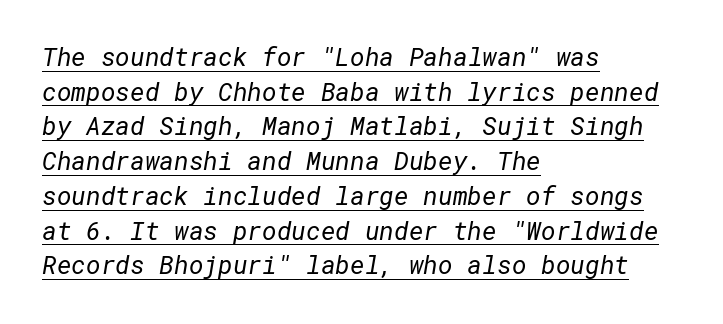
{"bold": "no", "underline": "yes", "align": "left", "line_spacing": "normal", "line_spacing_ratio": 1.39, "letter_spacing": "normal", "letter_spacing_em": 0.0, "glyph_px": 25}
